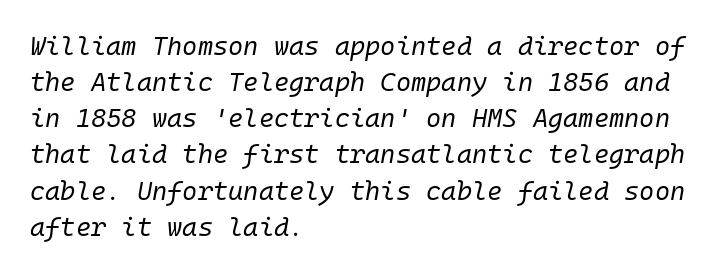
Leading matches the norm, producing a regular column. An italicized treatment has been applied to the whole sample. This sample uses plain, unmodified letter spacing. The ragged edge is on the right, which tells us the setting is flush left.
